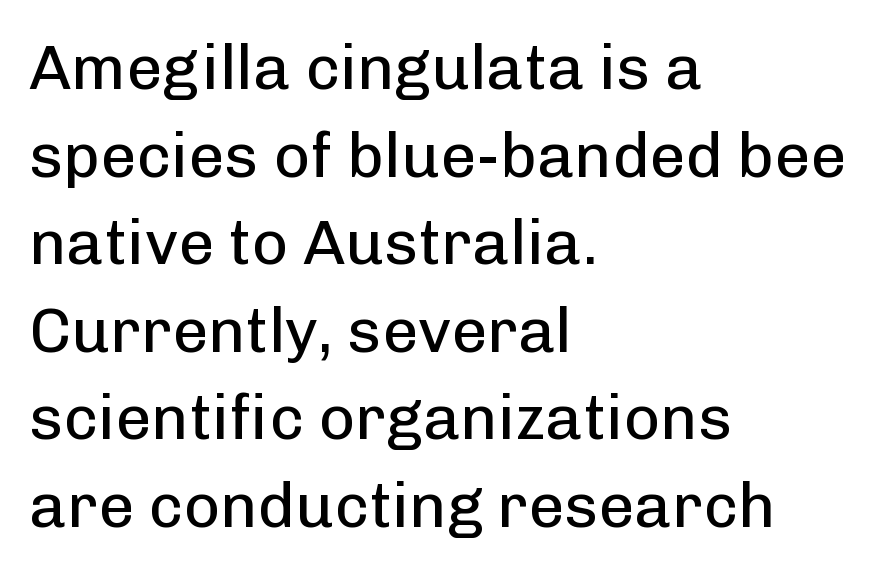
Q: Is the text bold? A: No.
Q: Is the text italic (slanted)? A: No, it is upright.
Q: Is the typeface a serif or a sans-serif typeface? A: Sans-serif.
Q: Is the text underlined? A: No.
Q: How is the paragraph aligned? A: Left-aligned.
Q: Is the spacing between letters normal or unusually wide? A: Normal.
Q: Is the spacing between lines tight, normal or loose? A: Normal.
Q: Width (condensed, normal, or wide)? A: Normal.
Q: Stroke contrast? A: Low.
Q: x-height? A: Medium.
Q: Monospaced? A: No.
